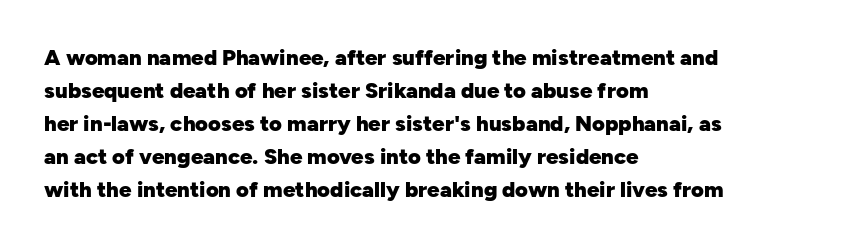
{"italic": "no", "bold": "yes", "underline": "no", "align": "left", "line_spacing": "normal", "line_spacing_ratio": 1.5, "letter_spacing": "normal", "letter_spacing_em": 0.0, "glyph_px": 22}
